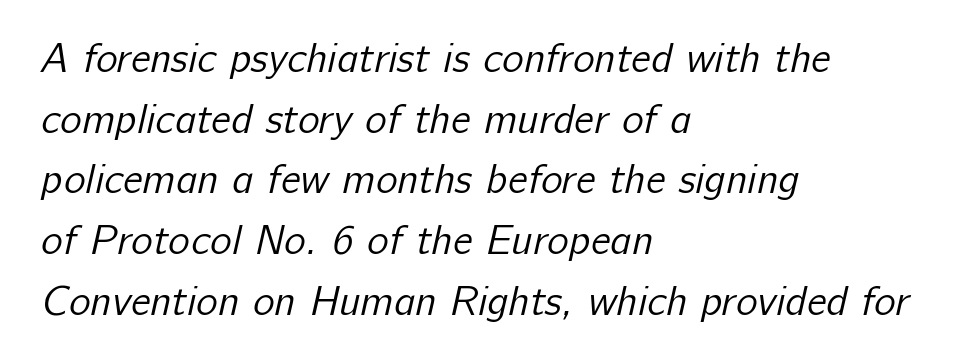
Q: Is the text bold? A: No.
Q: Is the typeface a serif or a sans-serif typeface? A: Sans-serif.
Q: Is the text underlined? A: No.
Q: How is the paragraph aligned? A: Left-aligned.
Q: Is the spacing between letters normal or unusually wide? A: Normal.
Q: Is the spacing between lines tight, normal or loose? A: Normal.
Q: Width (condensed, normal, or wide)? A: Normal.
Q: Stroke contrast? A: Low.
Q: x-height? A: Medium.
Q: Monospaced? A: No.
